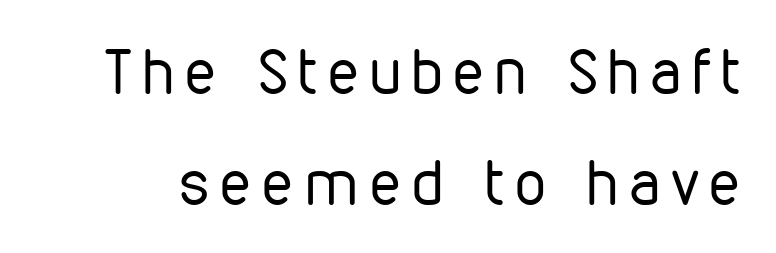
{"serif": "no", "italic": "no", "bold": "no", "weight": "regular", "width": "condensed", "stroke_contrast": "low", "x_height": "medium", "monospaced": "no", "underline": "no", "line_spacing_ratio": 1.79, "glyph_px": 62}
